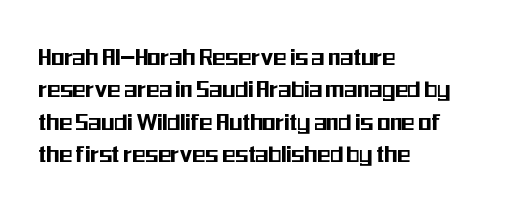
{"italic": "no", "underline": "no", "align": "left", "line_spacing_ratio": 1.2, "letter_spacing": "normal", "letter_spacing_em": 0.0, "glyph_px": 27}
